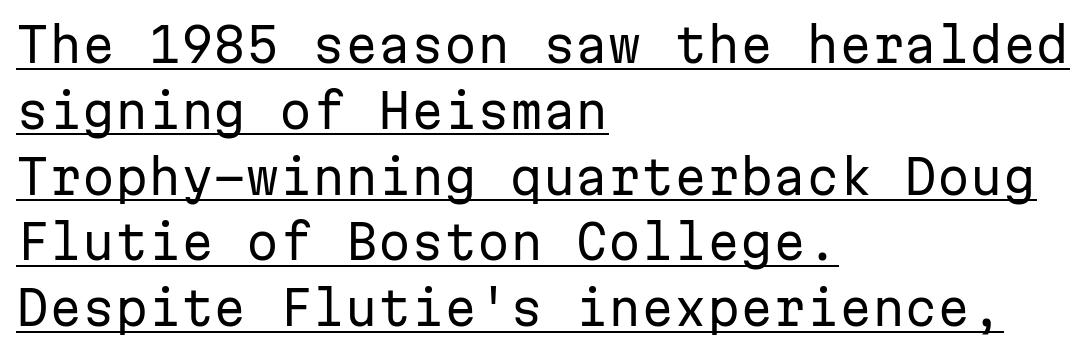
The image shows 47 px regular-weight sans-serif type, upright, monospaced; set left-aligned, normal line spacing (1.4x), normal letter spacing, underlined; low stroke contrast and a medium x-height.
